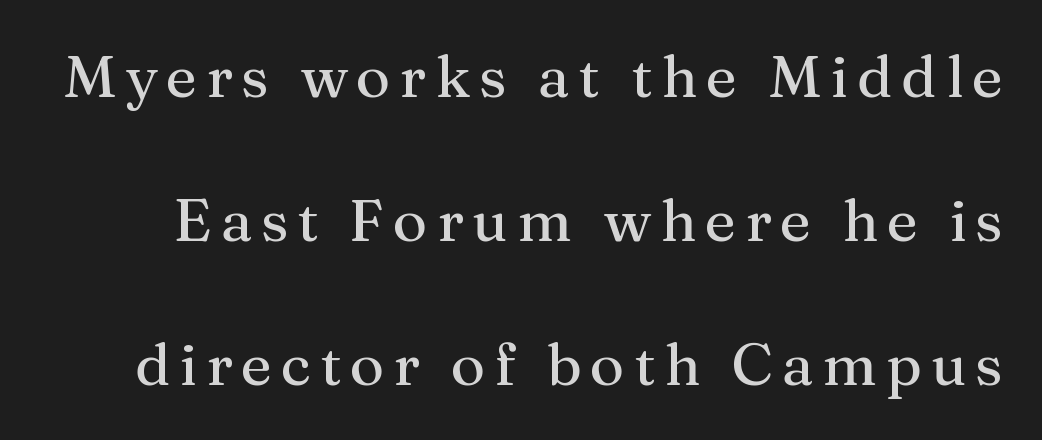
Note the varied advance widths — an 'i' is clearly narrower than an 'm'. The lettering stays uniformly vertical, giving the passage a roman look. Each letter's strokes conclude with small projecting serifs. Whoever set this chose breathing room over compactness in the vertical rhythm. Check the space under the baseline: it is left empty.
